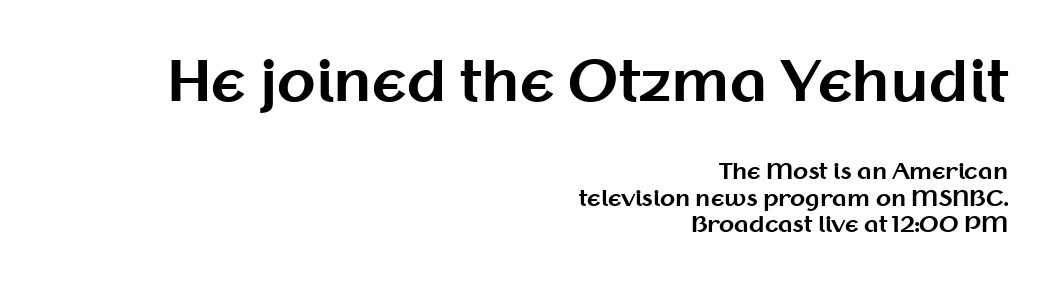
Q: Is the text bold? A: Yes.
Q: Is the text italic (slanted)? A: No, it is upright.
Q: Is the typeface a serif or a sans-serif typeface? A: Sans-serif.
Q: Is the text underlined? A: No.
Q: How is the paragraph aligned? A: Right-aligned.
Q: Is the spacing between letters normal or unusually wide? A: Normal.
Q: Which block of text is set in a larger size, the first (top) or the second (bottom)? A: The first (top) one.
Q: Width (condensed, normal, or wide)? A: Normal.
Q: Stroke contrast? A: Medium.
Q: x-height? A: Medium.
Q: Monospaced? A: No.
